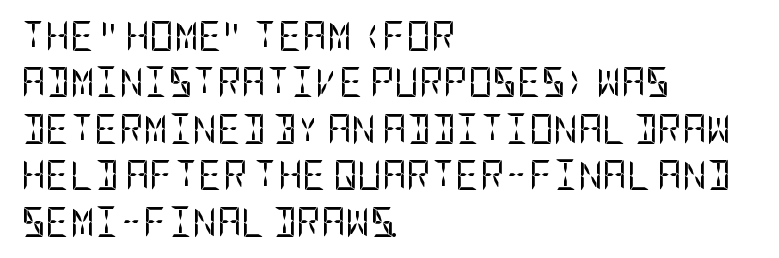
{"serif": "no", "italic": "no", "bold": "no", "weight": "regular", "width": "condensed", "stroke_contrast": "low", "x_height": "large", "underline": "no", "align": "left", "line_spacing": "normal", "line_spacing_ratio": 1.55, "letter_spacing": "normal", "letter_spacing_em": 0.0, "glyph_px": 30}
